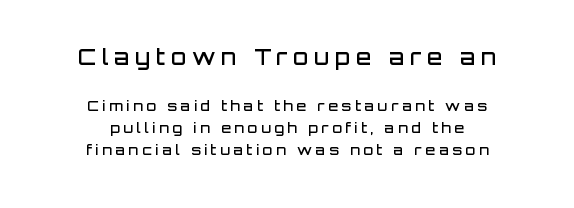
The image shows 22 px text type, upright; set centered, normal line spacing (1.57x), unusually wide letter spacing (+0.26 em), not underlined; the first (top) block is 1.57x larger.
